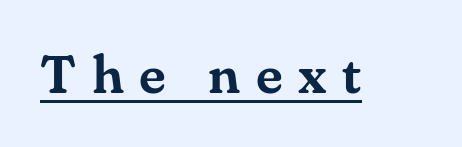
Q: Is the text italic (slanted)? A: No, it is upright.
Q: Is the typeface a serif or a sans-serif typeface? A: Serif.
Q: Is the text underlined? A: Yes.
Q: Is the spacing between letters normal or unusually wide? A: Unusually wide.
Q: Width (condensed, normal, or wide)? A: Normal.
Q: Stroke contrast? A: Medium.
Q: x-height? A: Small.
Q: Monospaced? A: No.
